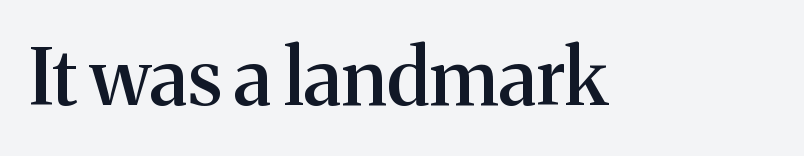
Q: Is the text bold? A: Semi-bold.
Q: Is the text italic (slanted)? A: No, it is upright.
Q: Is the typeface a serif or a sans-serif typeface? A: Serif.
Q: Is the text underlined? A: No.
Q: Is the spacing between letters normal or unusually wide? A: Normal.
Q: Width (condensed, normal, or wide)? A: Normal.
Q: Stroke contrast? A: Medium.
Q: x-height? A: Medium.
Q: Monospaced? A: No.
